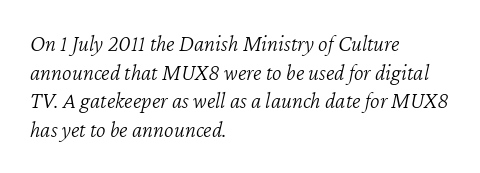
Heft: none added — not bold. Layout note: lines flush left. Students, note that the glyphs here touch the page at normal intervals. The rendering applies a slant to the glyphs. This rendering features lettering with no underline.
